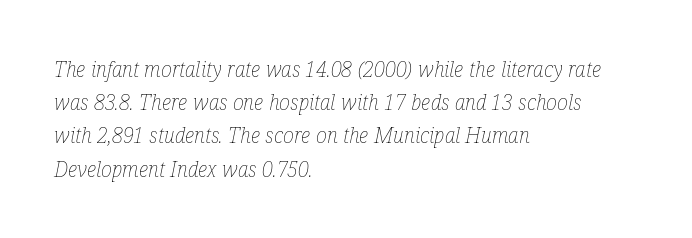
Q: Is the text bold? A: No.
Q: Is the text italic (slanted)? A: Yes, it leans right by about 12 degrees.
Q: Is the text underlined? A: No.
Q: How is the paragraph aligned? A: Left-aligned.
Q: Is the spacing between letters normal or unusually wide? A: Normal.
Q: Is the spacing between lines tight, normal or loose? A: Normal.
